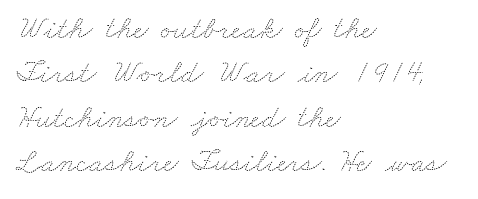
The image shows 32 px thin, wide type; set left-aligned, normal line spacing (1.39x), normal letter spacing, not underlined; medium stroke contrast and a small x-height.
